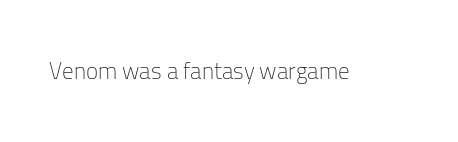
The type is set solid horizontally, with unmodified tracking. Words float on clear page, feet unadorned. A quiet, ordinary-to-light weight characterises the typeface. The type sits square on the baseline with zero lean.
